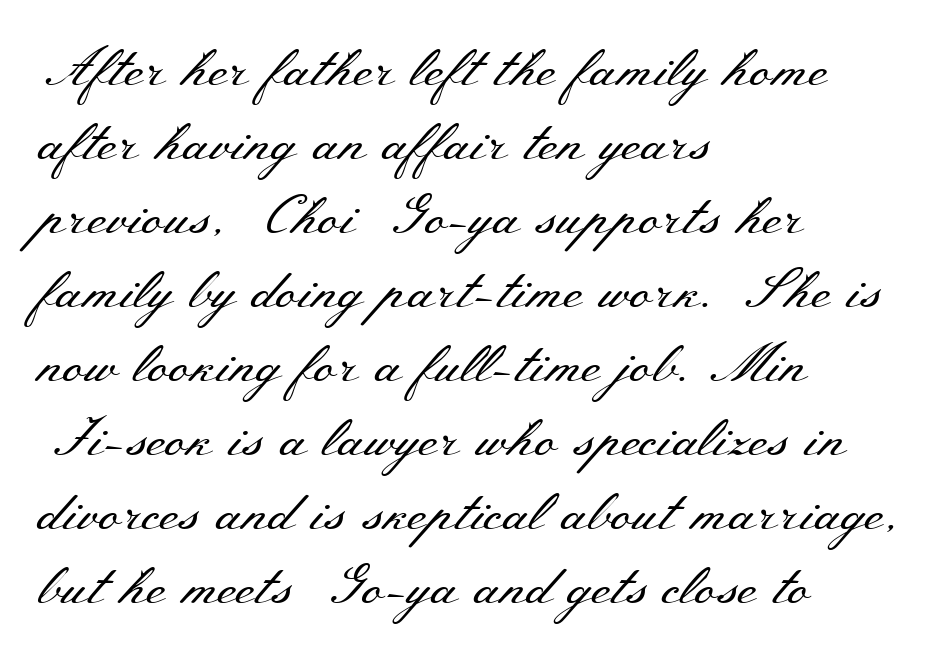
{"serif": "yes", "bold": "no", "weight": "regular", "width": "wide", "stroke_contrast": "medium", "x_height": "small", "monospaced": "no", "underline": "no", "align": "left", "line_spacing": "normal", "line_spacing_ratio": 1.37, "letter_spacing": "normal", "letter_spacing_em": 0.0, "glyph_px": 54}
